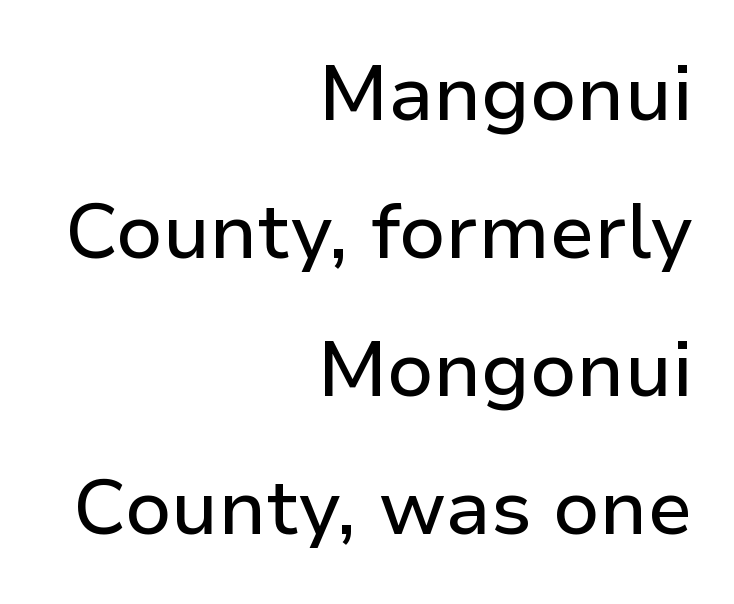
The image shows 78 px sans-serif type, upright; set right-aligned, line spacing 1.77x, normal letter spacing, not underlined; low stroke contrast and a medium x-height.
